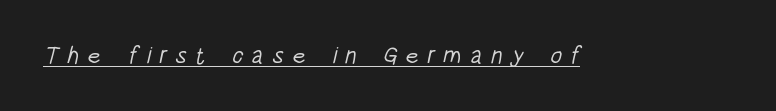
This rendering widens character spacing well past its baseline value. The typesetting does not lean heavy: it is not bold. Has an underline been added? It has.
